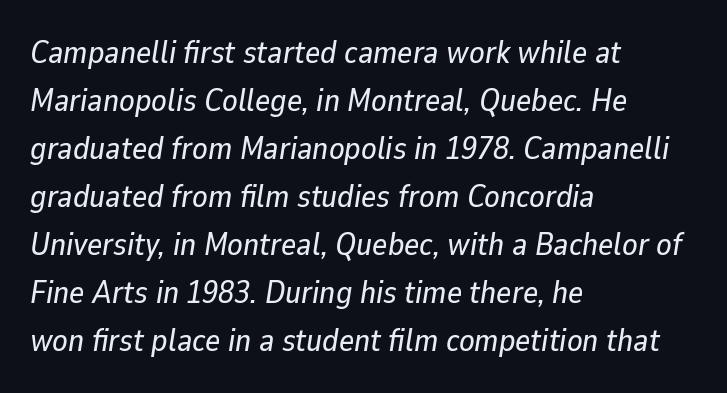
{"italic": "yes", "lean": "right", "slant_degrees": 9, "width": "normal", "stroke_contrast": "low", "x_height": "medium", "monospaced": "no", "underline": "no", "align": "left", "line_spacing": "normal", "line_spacing_ratio": 1.5, "letter_spacing": "normal", "letter_spacing_em": 0.0, "glyph_px": 32}
